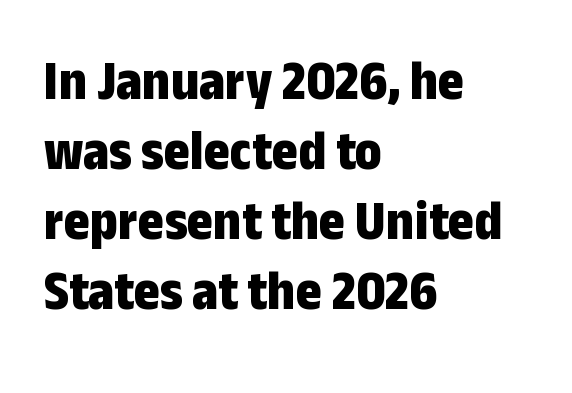
This is the regular roman posture of the typeface. Font category for this specimen: sans-serif. Each word holds together tightly as a unit, with standard inter-letter gaps. Underlining? Definitely not there. Does the leading feel generous? No, just average.
